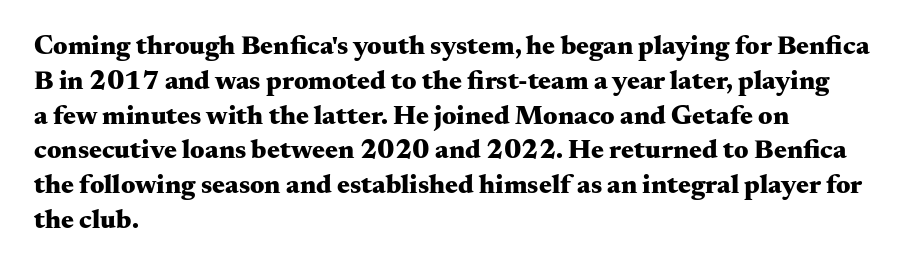
Q: Is the text bold? A: Yes.
Q: Is the text italic (slanted)? A: No, it is upright.
Q: Is the text underlined? A: No.
Q: How is the paragraph aligned? A: Left-aligned.
Q: Is the spacing between letters normal or unusually wide? A: Normal.
Q: Is the spacing between lines tight, normal or loose? A: Normal.
